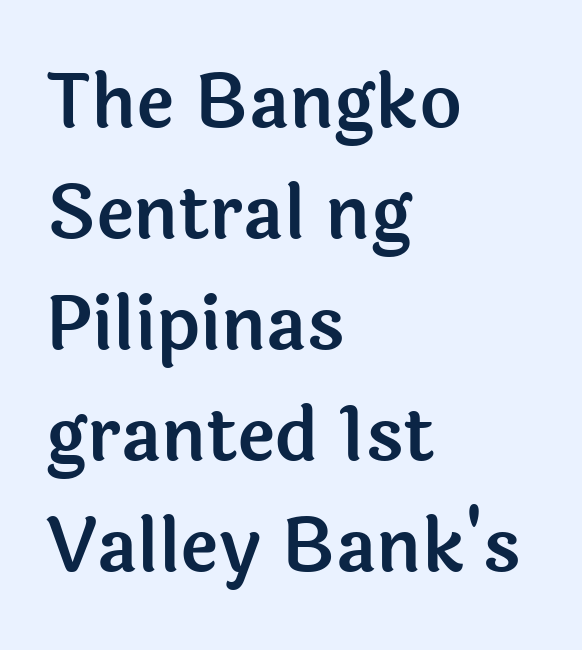
{"serif": "no", "italic": "no", "width": "normal", "x_height": "medium", "monospaced": "no", "underline": "no", "align": "left", "line_spacing": "normal", "line_spacing_ratio": 1.52, "letter_spacing": "normal", "letter_spacing_em": 0.0, "glyph_px": 73}
